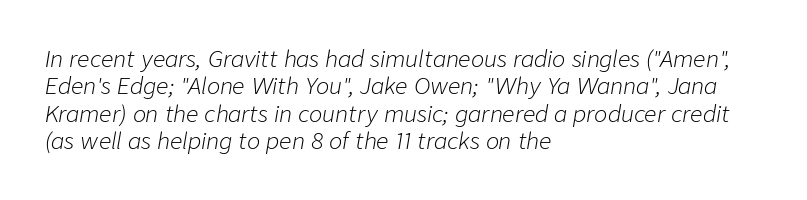
These glyphs show unthickened strokes, regular width or finer. Tall strokes in this sample are angled rather than plumb. The setting favours the left margin, as ordinary paragraphs usually do. A bare baseline throughout the passage. Is the letter spacing exaggerated? No — it looks like the ordinary default.
